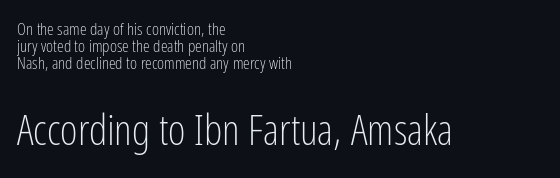
The image shows 42 px light, condensed sans-serif type, upright; set left-aligned, tight line spacing (1.01x), normal letter spacing, not underlined; the second (bottom) block is 2.47x larger; low stroke contrast and a medium x-height.
